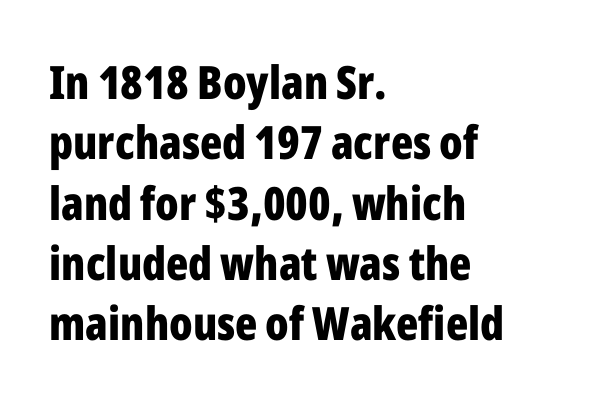
The image shows 46 px bold, condensed sans-serif type, upright; set left-aligned, normal line spacing (1.31x), normal letter spacing, not underlined; low stroke contrast and a medium x-height.
